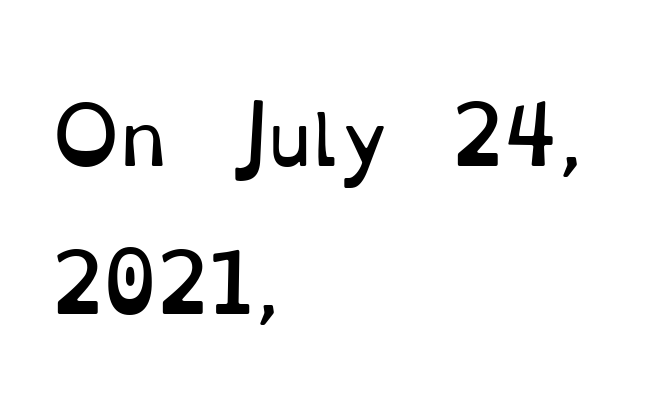
Is this a sans? No — the strokes have serifs. A bare baseline throughout the passage. Reading down the column, the eye jumps a long way to each next line. Tracking here is standard; glyphs follow each other at the usual distance. This is roman type, the default non-slanted kind.
